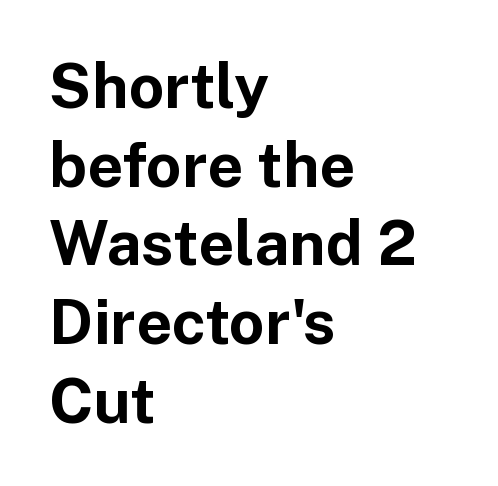
The area under the type is left untouched. Tall strokes in this sample are plumb rather than angled. Strong, thick strokes mark this as bold type. Note the varied advance widths — an 'i' is clearly narrower than an 'm'.
